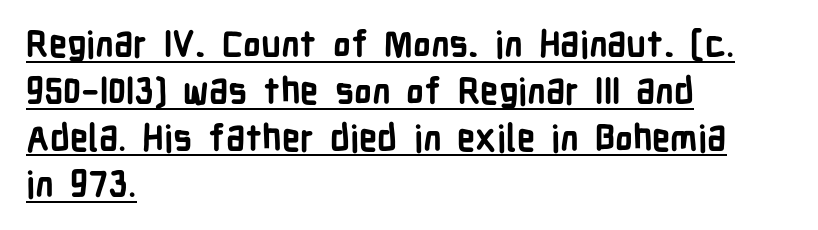
The image shows 36 px bold, condensed sans-serif type, upright; set left-aligned, normal line spacing (1.3x), normal letter spacing, underlined; low stroke contrast and a medium x-height.
